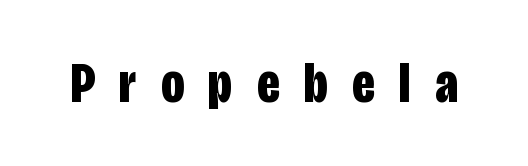
{"serif": "no", "italic": "no", "bold": "yes", "weight": "bold", "width": "condensed", "stroke_contrast": "low", "x_height": "large", "monospaced": "no", "underline": "no", "letter_spacing": "wide", "letter_spacing_em": 0.43, "glyph_px": 57}
